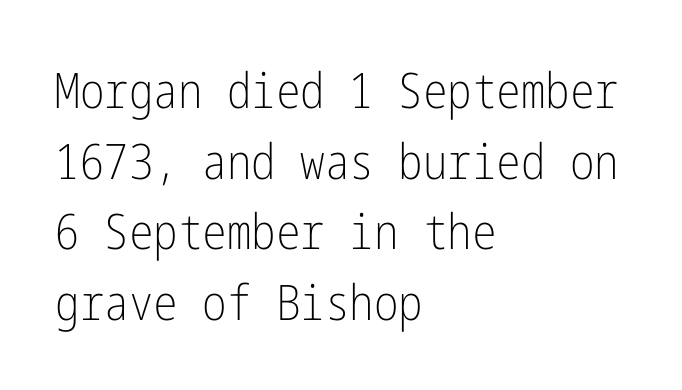
{"serif": "no", "italic": "no", "bold": "no", "weight": "light", "width": "condensed", "stroke_contrast": "low", "x_height": "medium", "underline": "no", "align": "left", "line_spacing": "normal", "line_spacing_ratio": 1.44, "letter_spacing": "normal", "letter_spacing_em": 0.0, "glyph_px": 49}
